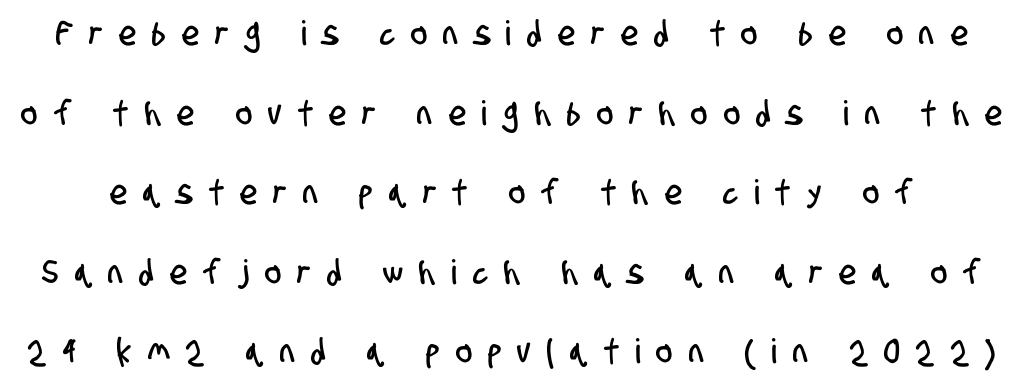
Q: Is the typeface a serif or a sans-serif typeface? A: Sans-serif.
Q: Is the text underlined? A: No.
Q: Is the spacing between letters normal or unusually wide? A: Unusually wide.
Q: Is the spacing between lines tight, normal or loose? A: Loose.
Q: Width (condensed, normal, or wide)? A: Condensed.
Q: Stroke contrast? A: Low.
Q: x-height? A: Large.
Q: Monospaced? A: No.
